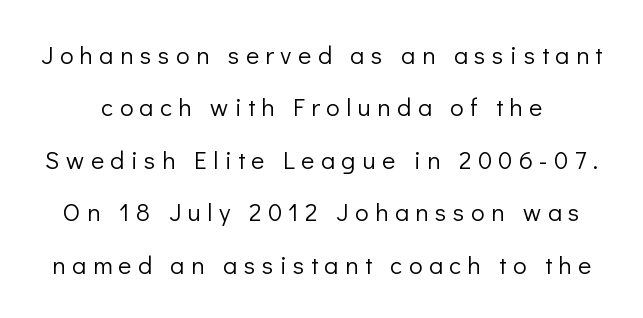
Any mark beneath the type? The region is blank. These lines were composed using upright roman letters. This sample trades compactness for vertical openness between lines. Nothing heavy about these letters — not bold at all. There is plenty of visible air inserted between adjacent glyphs.
